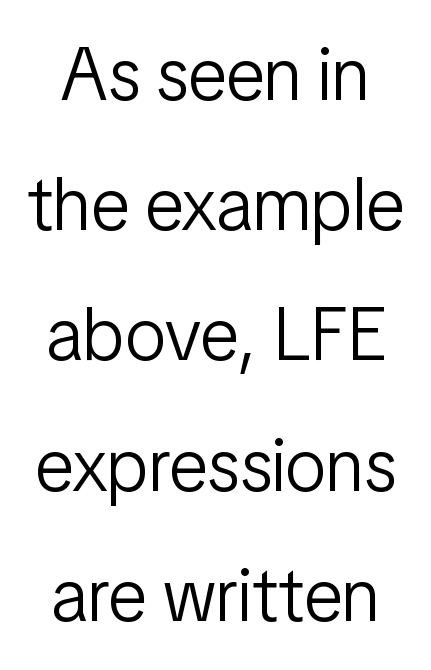
The image shows 74 px light, condensed sans-serif type, upright; set line spacing 1.76x, normal letter spacing, not underlined; low stroke contrast and a medium x-height.
